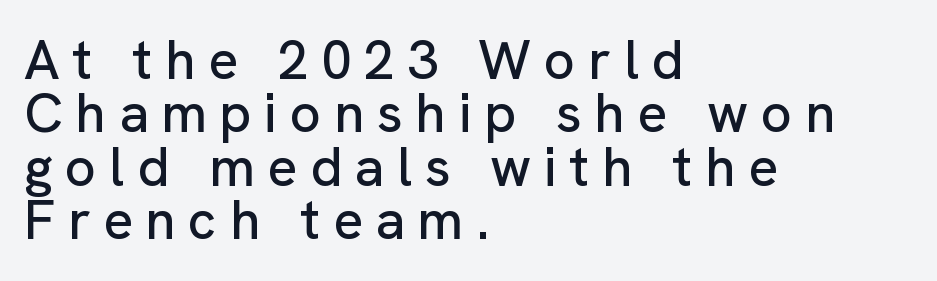
Q: Is the text italic (slanted)? A: No, it is upright.
Q: Is the typeface a serif or a sans-serif typeface? A: Sans-serif.
Q: Is the text underlined? A: No.
Q: How is the paragraph aligned? A: Left-aligned.
Q: Is the spacing between letters normal or unusually wide? A: Unusually wide.
Q: Is the spacing between lines tight, normal or loose? A: Tight.
Q: Width (condensed, normal, or wide)? A: Normal.
Q: Stroke contrast? A: Low.
Q: x-height? A: Medium.
Q: Monospaced? A: No.
